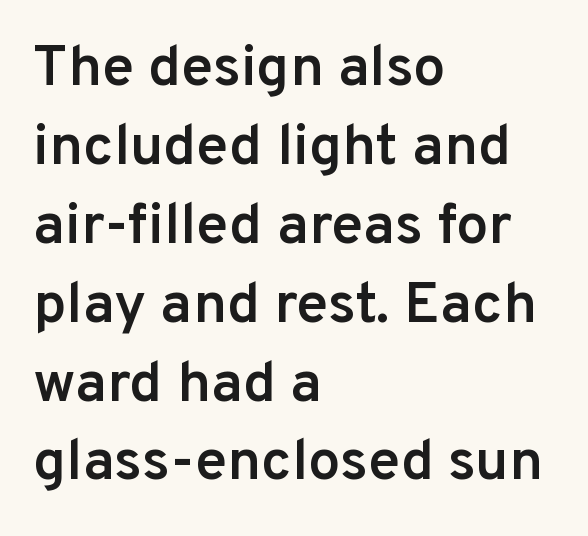
Is the block centered? No — it sits flush against the left margin. Each word holds together tightly as a unit, with standard inter-letter gaps. Descenders are the only things crossing below the line. The glyphs have the mass of a demibold cut, below bold. Quick note: interline space is typical. The lettering stays uniformly vertical, giving the passage a roman look.
